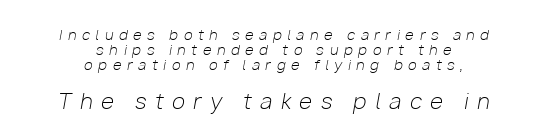
Q: Is the text bold? A: No.
Q: Is the text italic (slanted)? A: Yes, it leans right by about 10 degrees.
Q: Is the text underlined? A: No.
Q: How is the paragraph aligned? A: Centered.
Q: Is the spacing between letters normal or unusually wide? A: Unusually wide.
Q: Is the spacing between lines tight, normal or loose? A: Tight.
Q: Which block of text is set in a larger size, the first (top) or the second (bottom)? A: The second (bottom) one.
